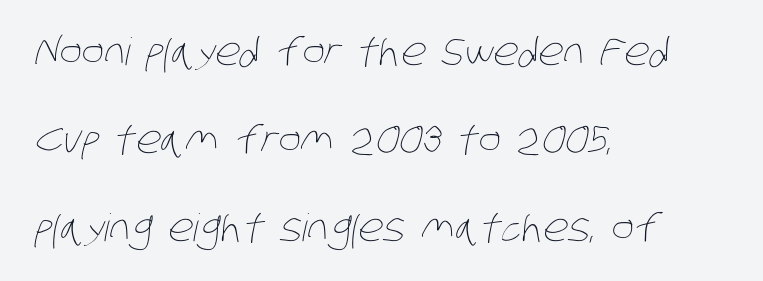
Q: Is the text bold? A: No.
Q: Is the text underlined? A: No.
Q: How is the paragraph aligned? A: Left-aligned.
Q: Is the spacing between letters normal or unusually wide? A: Normal.
Q: Is the spacing between lines tight, normal or loose? A: Loose.
Q: Width (condensed, normal, or wide)? A: Condensed.
Q: Stroke contrast? A: Low.
Q: x-height? A: Large.
Q: Monospaced? A: No.
